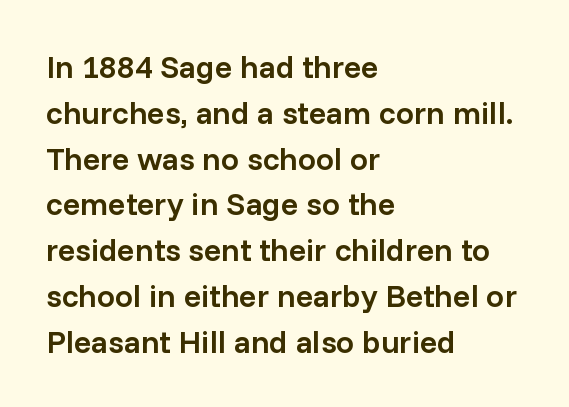
The image shows 32 px semibold sans-serif type, upright; set left-aligned, normal line spacing (1.43x), normal letter spacing, not underlined; low stroke contrast and a medium x-height.
